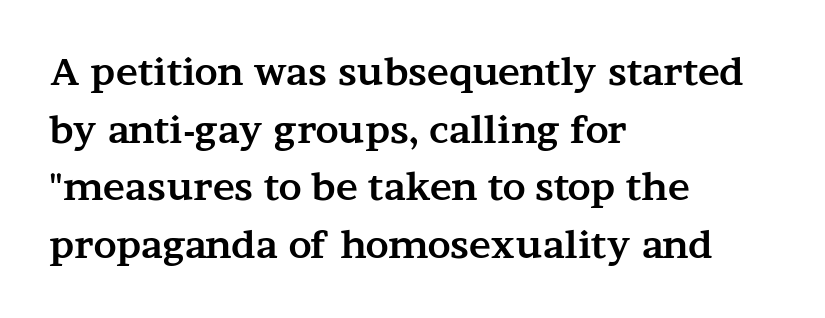
Q: Is the text bold? A: Yes.
Q: Is the text italic (slanted)? A: No, it is upright.
Q: Is the typeface a serif or a sans-serif typeface? A: Serif.
Q: Is the text underlined? A: No.
Q: How is the paragraph aligned? A: Left-aligned.
Q: Is the spacing between letters normal or unusually wide? A: Normal.
Q: Is the spacing between lines tight, normal or loose? A: Normal.
Q: Width (condensed, normal, or wide)? A: Wide.
Q: Stroke contrast? A: Medium.
Q: x-height? A: Medium.
Q: Monospaced? A: No.
